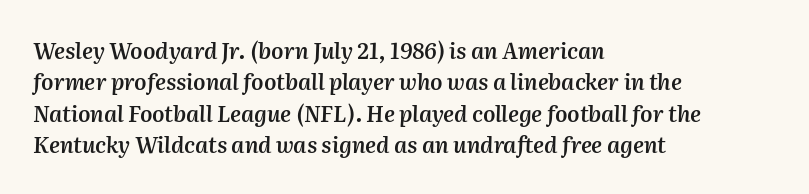
Each row of text sits above clean, open space. If you drew a ruler down the left edge, every line would touch it. Is there much room between lines? A standard amount, neither cramped nor airy. Semibold letterforms, between regular and bold.
